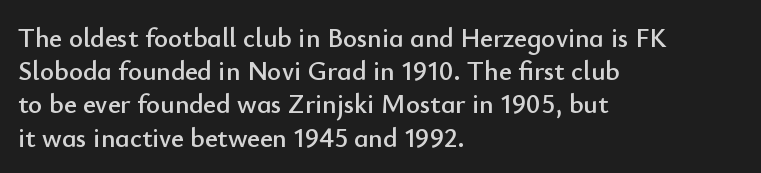
{"italic": "no", "underline": "no", "align": "left", "line_spacing_ratio": 1.23, "letter_spacing": "normal", "letter_spacing_em": 0.0, "glyph_px": 27}
